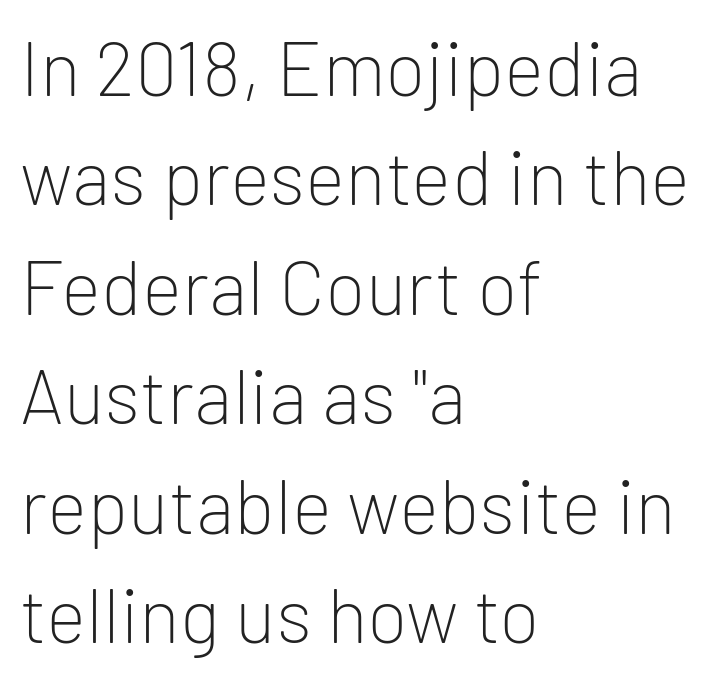
Heaviness? Minimal to ordinary, like unemphasized prose. Each line starts at the same left margin while the right side varies. Nothing unusual about the tracking: characters are spaced as the font intends. Proportional: the letters do not fall into vertical columns.
